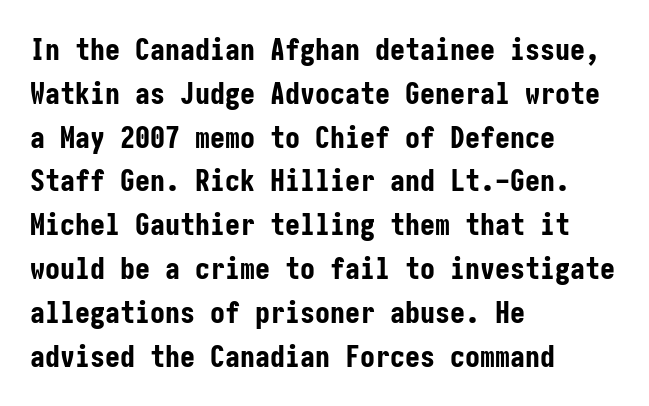
Beneath every word, the page is bare. Honestly, the row spacing looks completely unremarkable. Letterform terminals end flat and unadorned throughout the passage. These lines carry a lot of weight — the face is fully bold. Horizontal alignment here is leftward, the default for most running prose. The passage shown has conventional tracking throughout.
